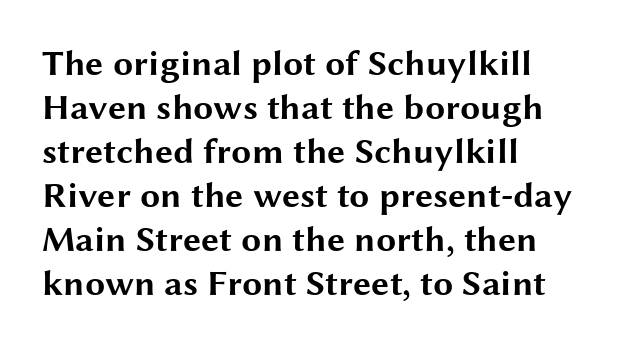
Q: Is the text bold? A: Yes.
Q: Is the text italic (slanted)? A: No, it is upright.
Q: Is the typeface a serif or a sans-serif typeface? A: Sans-serif.
Q: Is the text underlined? A: No.
Q: How is the paragraph aligned? A: Left-aligned.
Q: Is the spacing between letters normal or unusually wide? A: Normal.
Q: Width (condensed, normal, or wide)? A: Wide.
Q: Stroke contrast? A: Medium.
Q: x-height? A: Medium.
Q: Monospaced? A: No.
